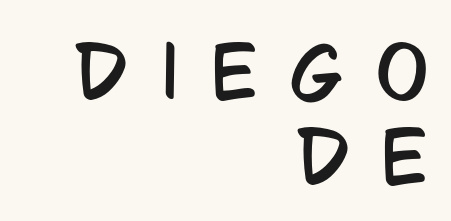
The image shows 70 px condensed sans-serif type, upright; set right-aligned, line spacing 1.21x, unusually wide letter spacing (+0.46 em), not underlined; low stroke contrast and a large x-height.
